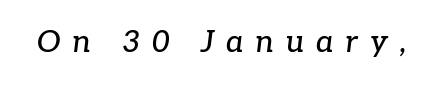
The words here are not underlined. Character widths vary here, with narrow letters taking less room than wide ones. The rendering inserts visible extra space after every character. Letterform terminals end in serifs throughout the passage. Every character sits at an angle, as italics do.
